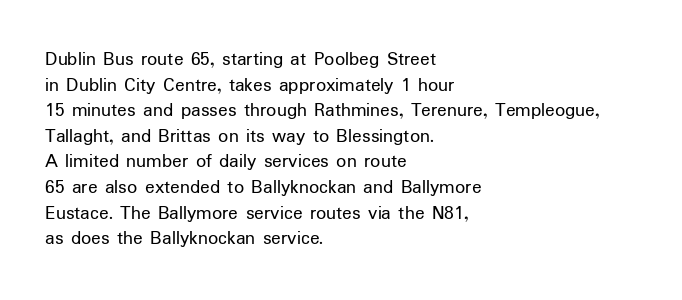
{"italic": "no", "bold": "no", "underline": "no", "align": "left", "line_spacing": "normal", "line_spacing_ratio": 1.28, "letter_spacing": "normal", "letter_spacing_em": 0.0, "glyph_px": 20}
